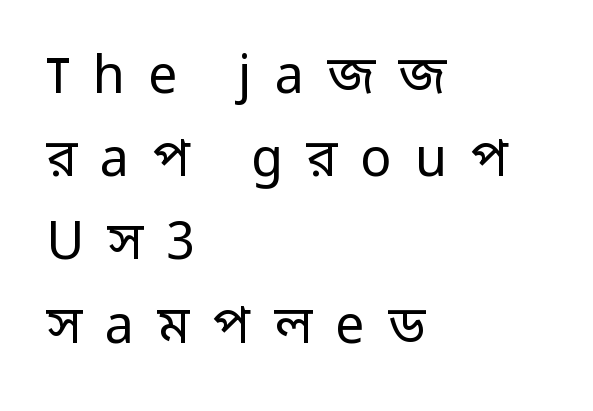
The image shows 52 px regular-weight sans-serif type, upright; set left-aligned, normal line spacing (1.6x), unusually wide letter spacing (+0.45 em), not underlined; low stroke contrast and a medium x-height.
